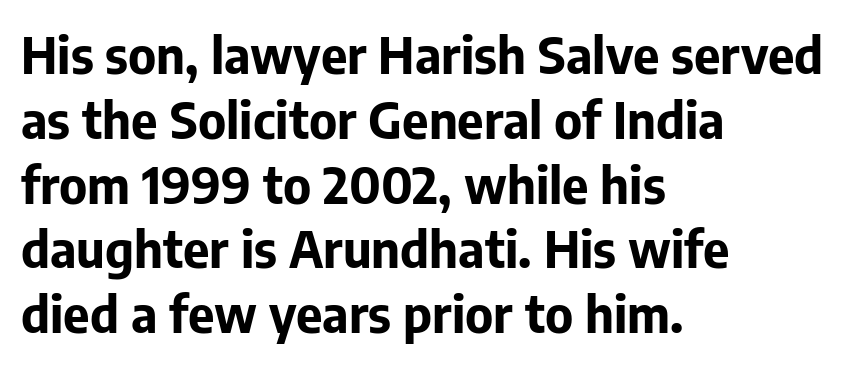
{"serif": "no", "italic": "no", "bold": "yes", "weight": "bold", "width": "normal", "stroke_contrast": "low", "x_height": "medium", "monospaced": "no", "underline": "no", "align": "left", "line_spacing": "normal", "line_spacing_ratio": 1.27, "letter_spacing": "normal", "letter_spacing_em": 0.0, "glyph_px": 51}
